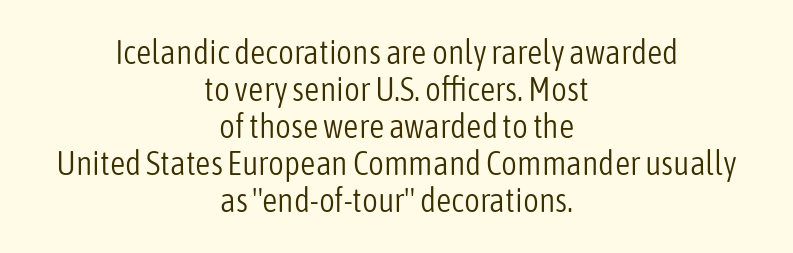
{"serif": "no", "italic": "no", "bold": "no", "weight": "light", "width": "condensed", "stroke_contrast": "low", "x_height": "medium", "monospaced": "no", "underline": "no", "align": "center", "line_spacing": "tight", "line_spacing_ratio": 1.09, "letter_spacing": "normal", "letter_spacing_em": 0.0, "glyph_px": 34}
